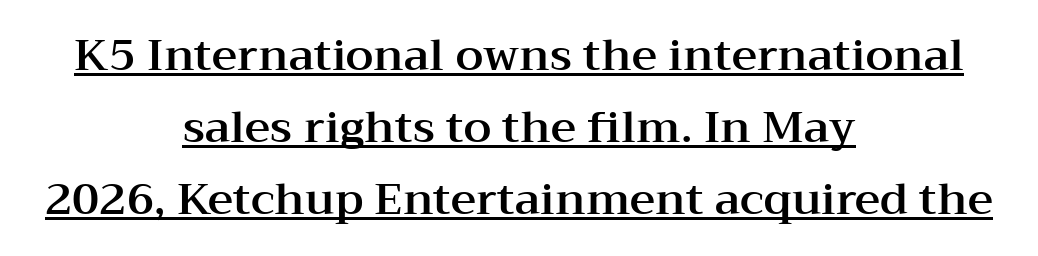
The rendered words wear a rule along their underside. These lines are rendered in a variable-pitch font. Compared with a flush-left layout, this one balances lines on the center instead. A serif font was chosen for this passage. The letters stand straight up with perfectly vertical stems. Successive baselines arrive at the customary interval.
